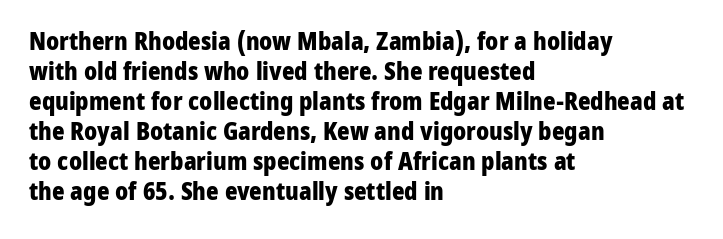
{"italic": "no", "bold": "yes", "underline": "no", "align": "left", "line_spacing": "normal", "line_spacing_ratio": 1.25, "letter_spacing": "normal", "letter_spacing_em": 0.0, "glyph_px": 24}
